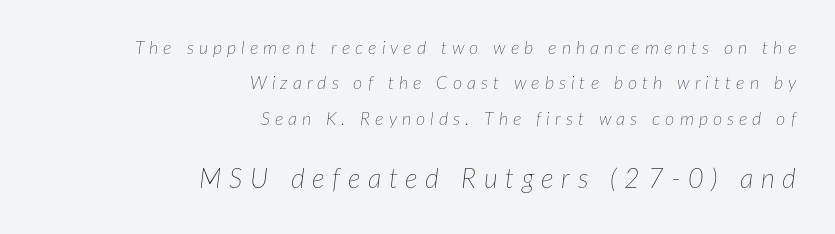
The image shows 27 px text type, italic (leaning right); set right-aligned, loose line spacing (1.96x), unusually wide letter spacing (+0.28 em), not underlined; the second (bottom) block is 1.5x larger.
